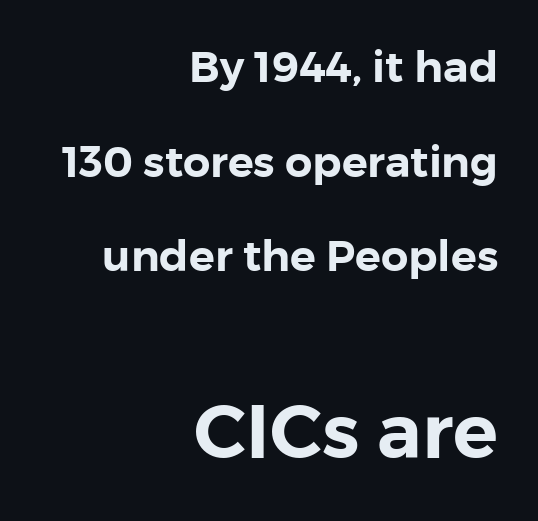
If you squint, the bottom block still reads clearly — it's the larger of the two. Bare-footed words on every line. Standard letterfit; no display-style spreading of the glyphs. Rendered with straight, roman letterforms.
